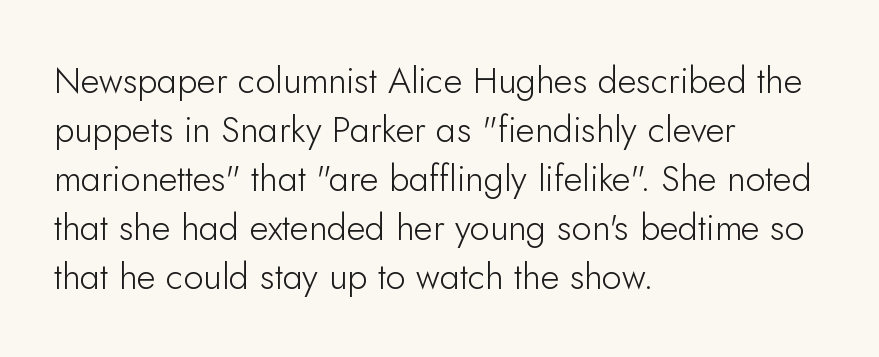
{"serif": "no", "italic": "no", "bold": "no", "weight": "light", "width": "normal", "stroke_contrast": "low", "x_height": "small", "monospaced": "no", "underline": "no", "align": "left", "line_spacing": "normal", "line_spacing_ratio": 1.36, "letter_spacing": "normal", "letter_spacing_em": 0.0, "glyph_px": 36}
